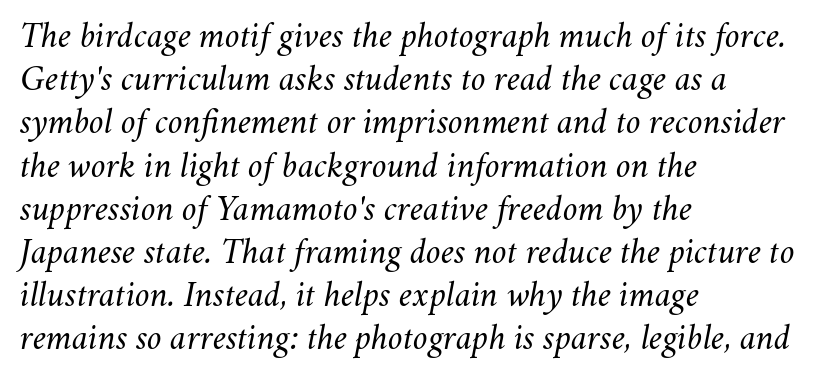
Q: Is the text bold? A: No.
Q: Is the text italic (slanted)? A: Yes, it leans right by about 11 degrees.
Q: Is the text underlined? A: No.
Q: How is the paragraph aligned? A: Left-aligned.
Q: Is the spacing between letters normal or unusually wide? A: Normal.
Q: Width (condensed, normal, or wide)? A: Normal.
Q: Stroke contrast? A: Medium.
Q: x-height? A: Small.
Q: Monospaced? A: No.
